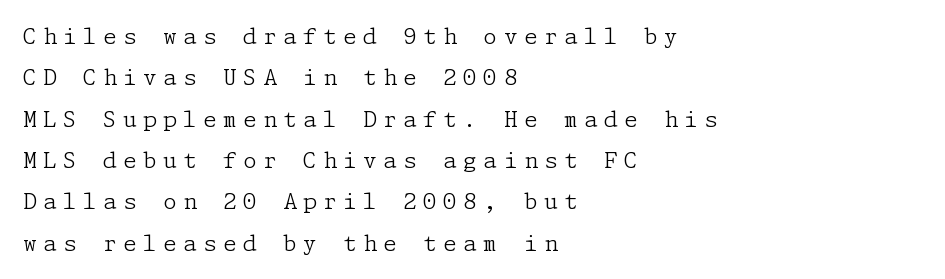
The text block is weighted toward the left margin, trailing off unevenly rightward. No chunkiness to these letters — they're not bold. Do the letters lean? They stand straight. Between one letter and the next there's a generous, obvious gap. Descenders are the only things crossing below the line.
